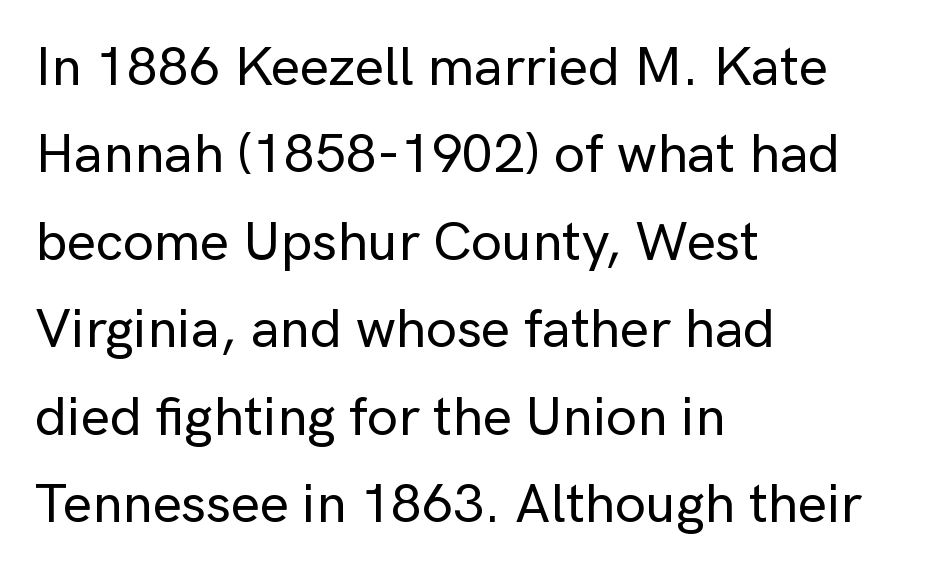
Q: Is the text italic (slanted)? A: No, it is upright.
Q: Is the typeface a serif or a sans-serif typeface? A: Sans-serif.
Q: Is the text underlined? A: No.
Q: How is the paragraph aligned? A: Left-aligned.
Q: Is the spacing between letters normal or unusually wide? A: Normal.
Q: Is the spacing between lines tight, normal or loose? A: Normal.
Q: Width (condensed, normal, or wide)? A: Normal.
Q: Stroke contrast? A: Low.
Q: x-height? A: Medium.
Q: Monospaced? A: No.
